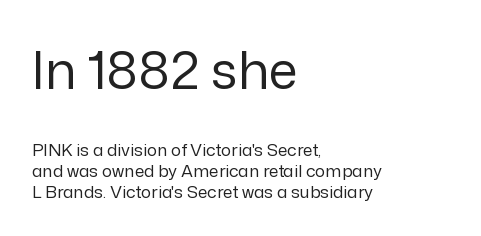
{"serif": "no", "italic": "no", "bold": "no", "weight": "regular", "width": "normal", "stroke_contrast": "low", "x_height": "medium", "monospaced": "no", "underline": "no", "align": "left", "line_spacing_ratio": 1.22, "letter_spacing": "normal", "letter_spacing_em": 0.0, "larger_block": "first", "size_ratio": 3.06, "glyph_px": 52}
